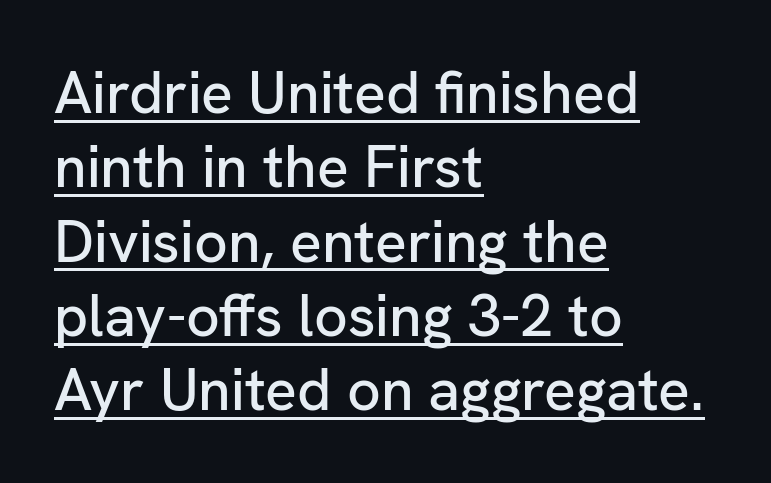
{"serif": "no", "italic": "no", "width": "normal", "stroke_contrast": "low", "x_height": "medium", "monospaced": "no", "underline": "yes", "align": "left", "line_spacing": "normal", "line_spacing_ratio": 1.26, "letter_spacing": "normal", "letter_spacing_em": 0.0, "glyph_px": 59}
